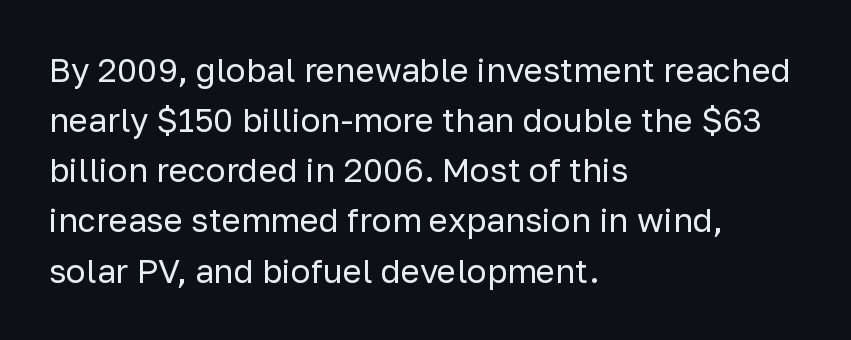
Letters have the restrained weight of plain body copy at most. Examine the stroke ends and you'll find no serifs. What's the leading like? Ordinary, nothing unusual. Spacing verdict: proportional, widths tailored to each character.
